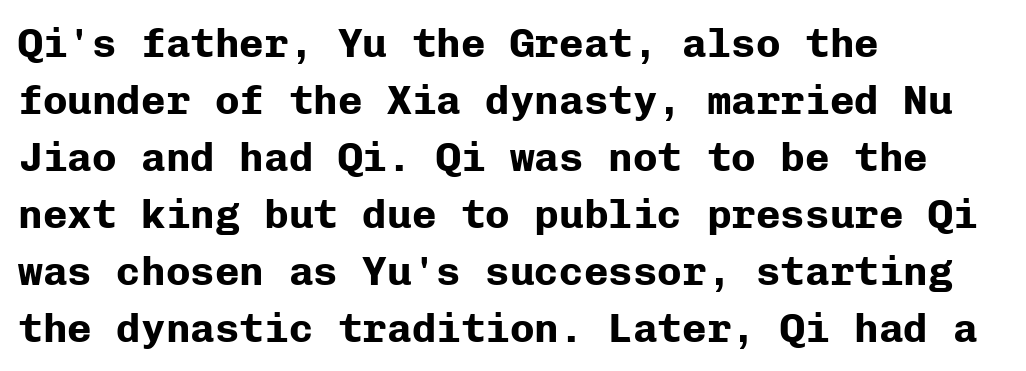
The image shows 41 px bold sans-serif type, upright, monospaced; set left-aligned, normal line spacing (1.39x), normal letter spacing, not underlined; low stroke contrast and a medium x-height.
